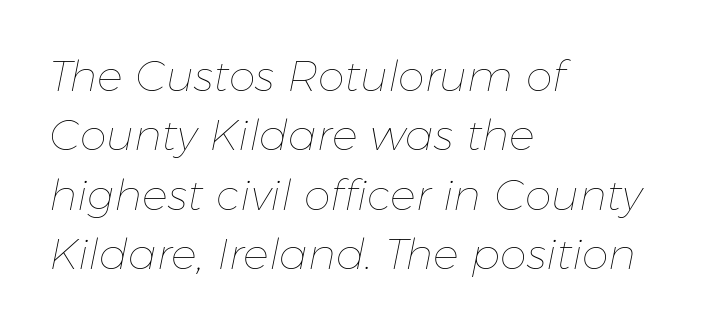
{"italic": "yes", "lean": "right", "slant_degrees": 11, "bold": "no", "weight": "thin", "width": "normal", "stroke_contrast": "low", "x_height": "medium", "monospaced": "no", "underline": "no", "align": "left", "line_spacing": "normal", "line_spacing_ratio": 1.38, "letter_spacing": "normal", "letter_spacing_em": 0.0, "glyph_px": 43}
